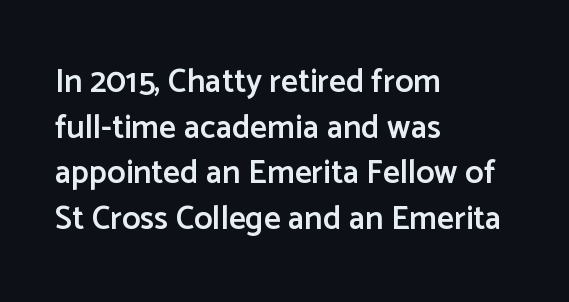
The image shows 33 px semibold sans-serif type, upright; set left-aligned, normal line spacing (1.38x), normal letter spacing, not underlined; low stroke contrast and a medium x-height.
